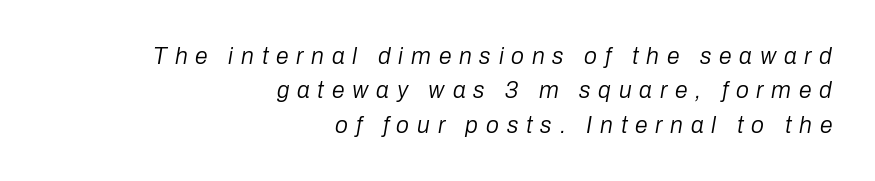
The image shows 23 px text type, italic (leaning right); set right-aligned, normal line spacing (1.5x), unusually wide letter spacing (+0.34 em), not underlined.
